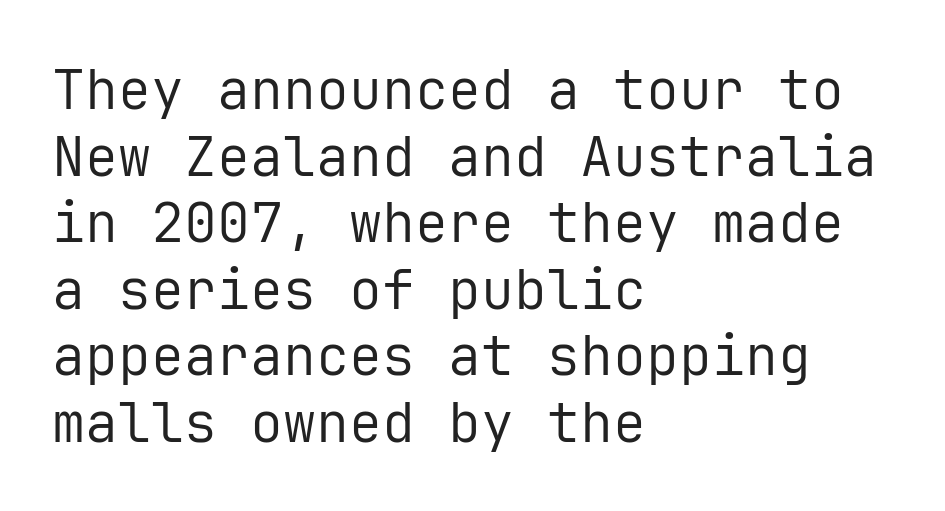
{"serif": "no", "italic": "no", "bold": "no", "weight": "regular", "width": "normal", "stroke_contrast": "low", "x_height": "medium", "monospaced": "yes", "underline": "no", "align": "left", "line_spacing_ratio": 1.21, "letter_spacing": "normal", "letter_spacing_em": 0.0, "glyph_px": 55}
